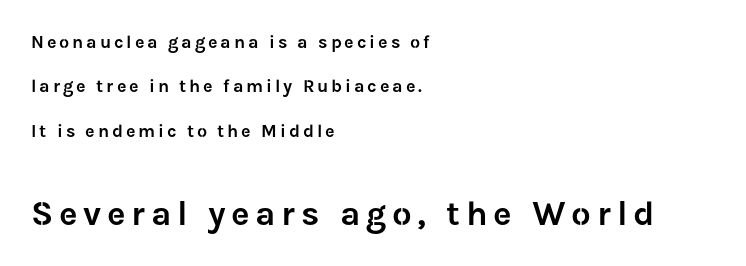
The image shows 35 px sans-serif type, upright; set left-aligned, loose line spacing (2.47x), not underlined; the second (bottom) block is 1.94x larger; low stroke contrast and a medium x-height.
